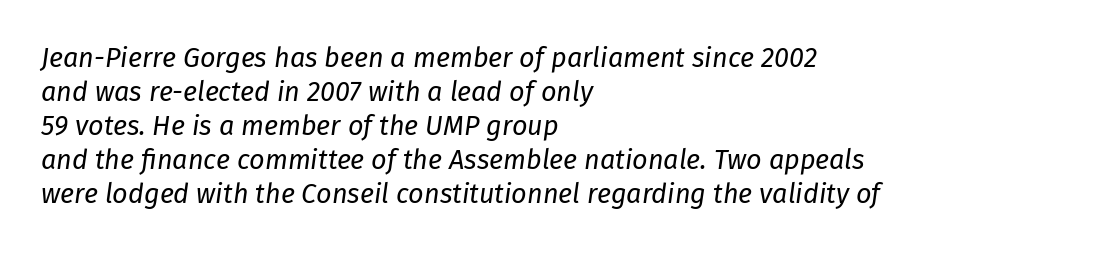
Q: Is the text bold? A: No.
Q: Is the text italic (slanted)? A: Yes, it leans right by about 8 degrees.
Q: Is the text underlined? A: No.
Q: How is the paragraph aligned? A: Left-aligned.
Q: Is the spacing between letters normal or unusually wide? A: Normal.
Q: Is the spacing between lines tight, normal or loose? A: Normal.
